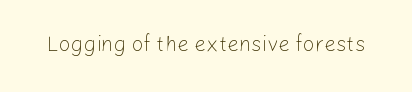
Q: Is the text bold? A: No.
Q: Is the text italic (slanted)? A: No, it is upright.
Q: Is the text underlined? A: No.
Q: Is the spacing between letters normal or unusually wide? A: Normal.
